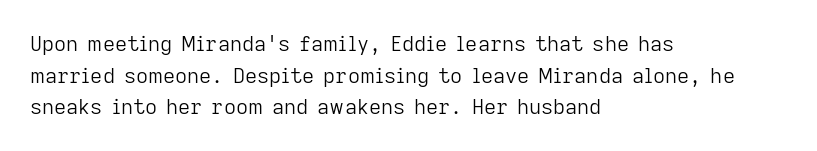
Style check: upright. Leftover space on each line is placed entirely after the last word. The rows are spaced the way most documents space them. The font is comparable to plain body text, perhaps lighter. Honestly, there is no underline to notice here at all. Nobody touched the tracking dial on this one.
